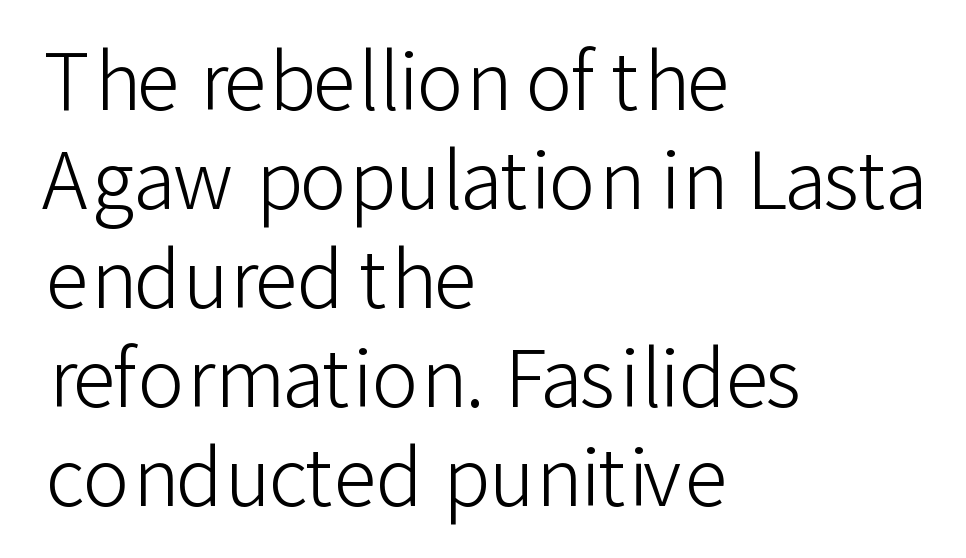
The typeface chosen for these lines omits serifs. The rendering anchors every line to the left-hand side. Beneath every word, the page is bare. No extra ink here — the face is not bold.
